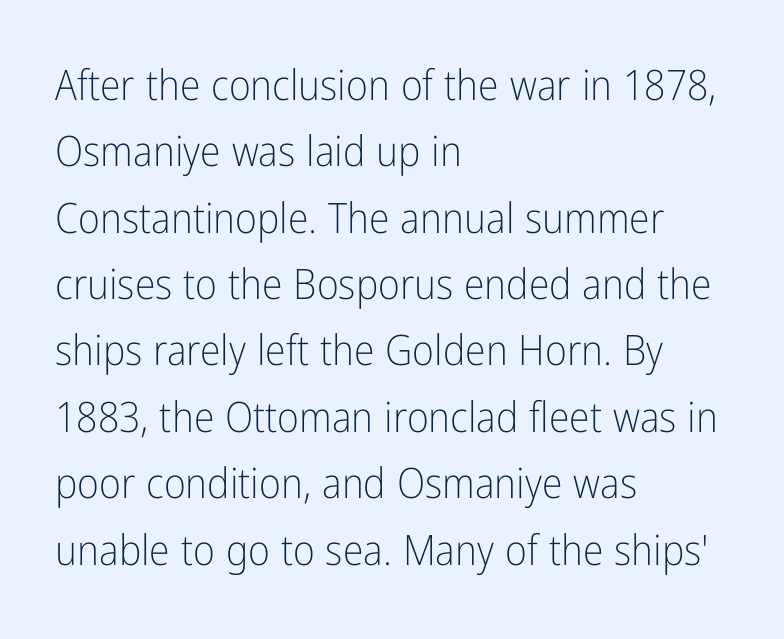
Summary of weight: not heavy and not bold. Caption: multi-line text, flush left, ragged right. The face used here is proportionally spaced, like ordinary book or web type. Inter-character spacing is left at the font's built-in metrics. Leading: standard.
